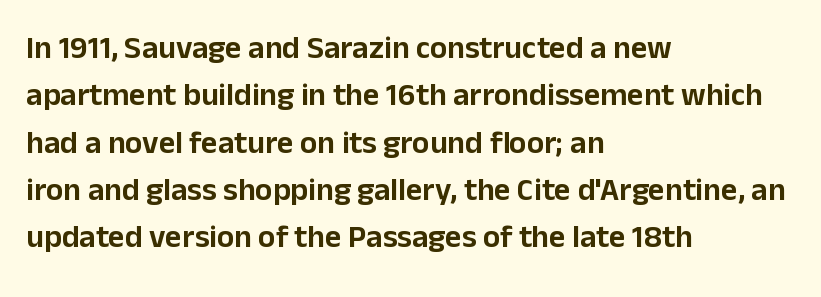
{"serif": "no", "italic": "no", "width": "normal", "stroke_contrast": "low", "x_height": "medium", "monospaced": "no", "underline": "no", "align": "left", "line_spacing": "normal", "line_spacing_ratio": 1.48, "letter_spacing": "normal", "letter_spacing_em": 0.0, "glyph_px": 32}
